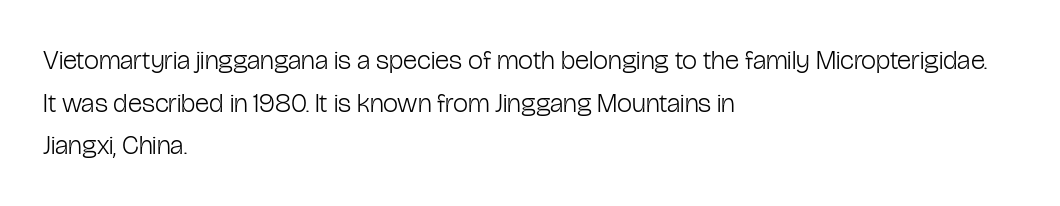
{"italic": "no", "bold": "no", "underline": "no", "align": "left", "line_spacing": "normal", "line_spacing_ratio": 1.58, "letter_spacing": "normal", "letter_spacing_em": 0.0, "glyph_px": 27}
